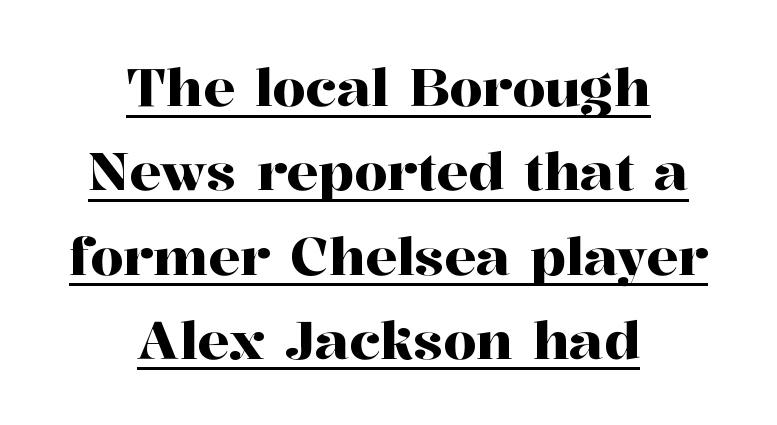
{"serif": "yes", "italic": "no", "width": "normal", "stroke_contrast": "high", "x_height": "medium", "monospaced": "no", "underline": "yes", "align": "center", "line_spacing": "normal", "line_spacing_ratio": 1.59, "letter_spacing": "normal", "letter_spacing_em": 0.0, "glyph_px": 53}
